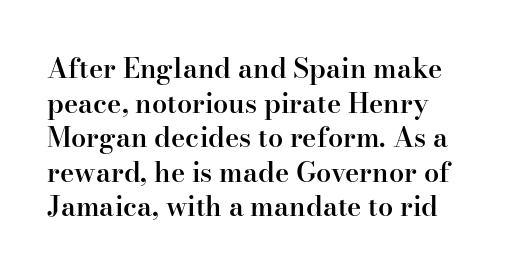
Q: Is the text bold? A: Semi-bold.
Q: Is the text italic (slanted)? A: No, it is upright.
Q: Is the text underlined? A: No.
Q: How is the paragraph aligned? A: Left-aligned.
Q: Is the spacing between letters normal or unusually wide? A: Normal.
Q: Is the spacing between lines tight, normal or loose? A: Normal.
